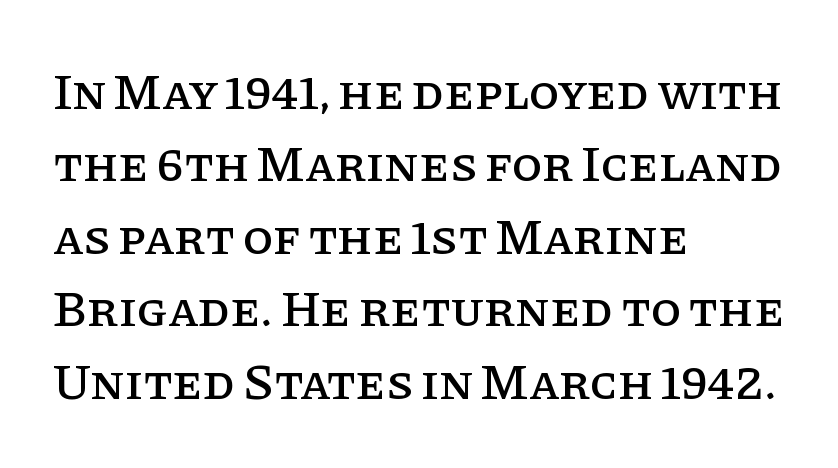
Q: Is the text italic (slanted)? A: No, it is upright.
Q: Is the typeface a serif or a sans-serif typeface? A: Serif.
Q: Is the text underlined? A: No.
Q: How is the paragraph aligned? A: Left-aligned.
Q: Is the spacing between letters normal or unusually wide? A: Normal.
Q: Is the spacing between lines tight, normal or loose? A: Normal.
Q: Width (condensed, normal, or wide)? A: Normal.
Q: Stroke contrast? A: Low.
Q: x-height? A: Large.
Q: Monospaced? A: No.
